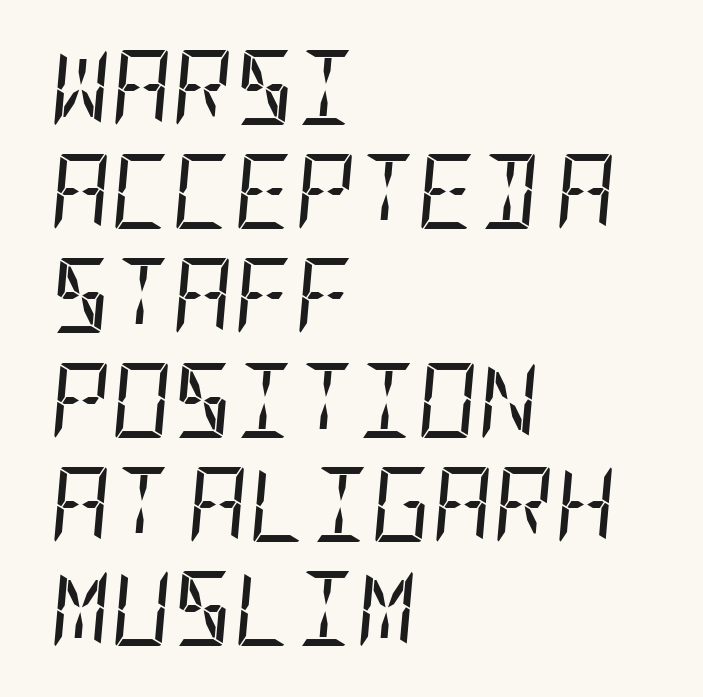
{"italic": "yes", "lean": "right", "slant_degrees": 5, "bold": "no", "weight": "regular", "width": "condensed", "stroke_contrast": "low", "x_height": "large", "underline": "no", "align": "left", "line_spacing": "normal", "line_spacing_ratio": 1.39, "letter_spacing": "normal", "letter_spacing_em": 0.0, "glyph_px": 75}
